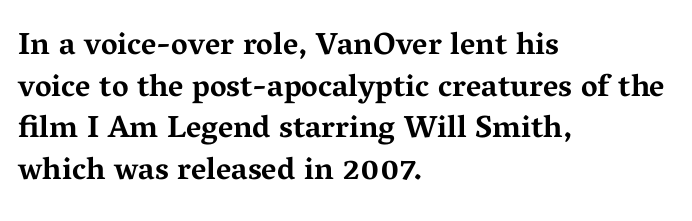
The letterforms sit shoulder to shoulder at normal distance. The setting favours the left margin, as ordinary paragraphs usually do. The gap between lines stays unmarked. The characters look thick and weighty, a clear bold. Looks like regular typesetting: each glyph gets only the width it needs. Ordinary non-slanted type is in use.
